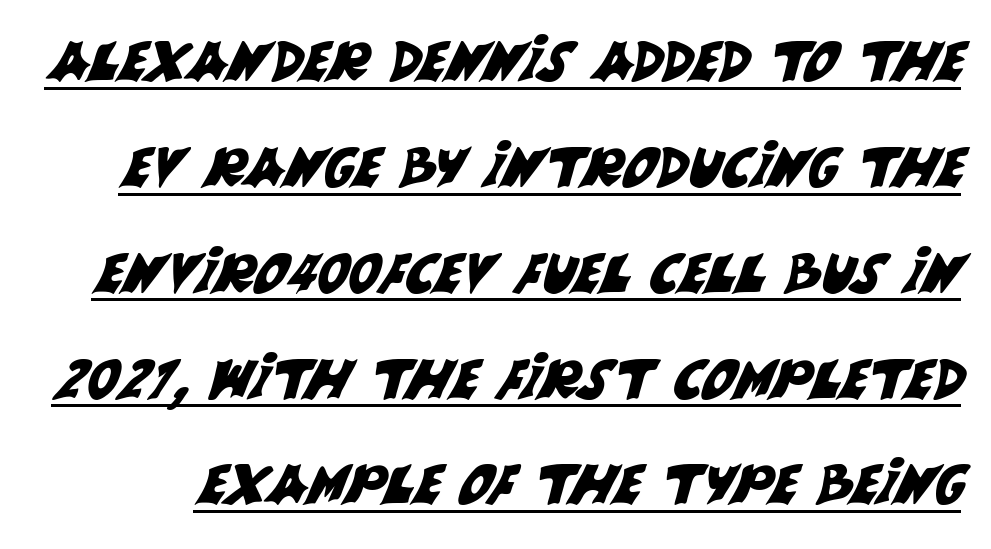
The image shows 54 px sans-serif type; set loose line spacing (1.96x), normal letter spacing, underlined; medium stroke contrast and a large x-height.
